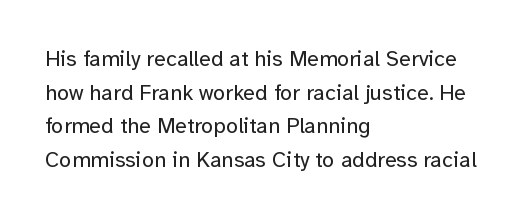
{"italic": "no", "bold": "no", "underline": "no", "align": "left", "line_spacing": "normal", "line_spacing_ratio": 1.53, "letter_spacing": "normal", "letter_spacing_em": 0.0, "glyph_px": 22}
